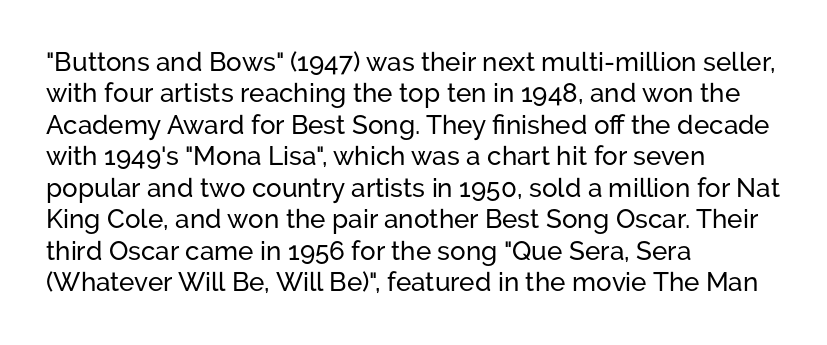
The image shows 26 px text type, upright; set left-aligned, line spacing 1.21x, normal letter spacing, not underlined.
